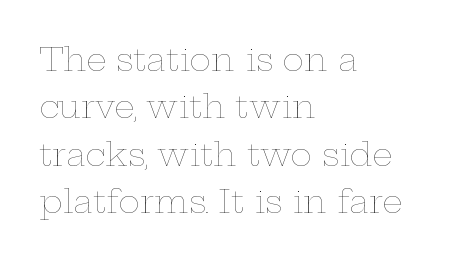
{"italic": "no", "bold": "no", "weight": "thin", "width": "wide", "stroke_contrast": "low", "x_height": "medium", "monospaced": "no", "underline": "no", "align": "left", "line_spacing": "normal", "line_spacing_ratio": 1.48, "letter_spacing": "normal", "letter_spacing_em": 0.0, "glyph_px": 32}
